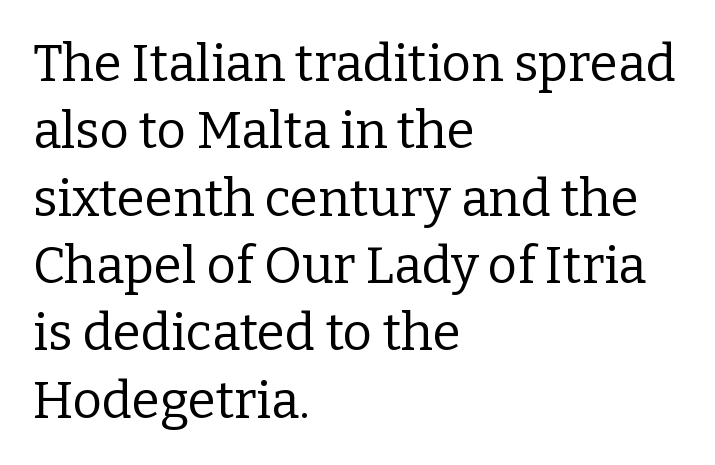
Look at the tracking — it's just the regular setting, nothing added. Character widths vary here, with narrow letters taking less room than wide ones. Notice how the stems are strictly vertical — no italics here. Decoration check: the copy has no underline. Ink coverage per letter is moderate at most.
